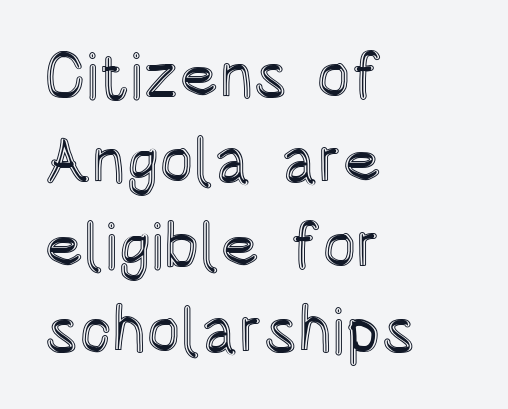
{"italic": "no", "width": "condensed", "x_height": "large", "monospaced": "no", "underline": "no", "align": "left", "line_spacing": "normal", "line_spacing_ratio": 1.33, "letter_spacing": "normal", "letter_spacing_em": 0.0, "glyph_px": 64}
